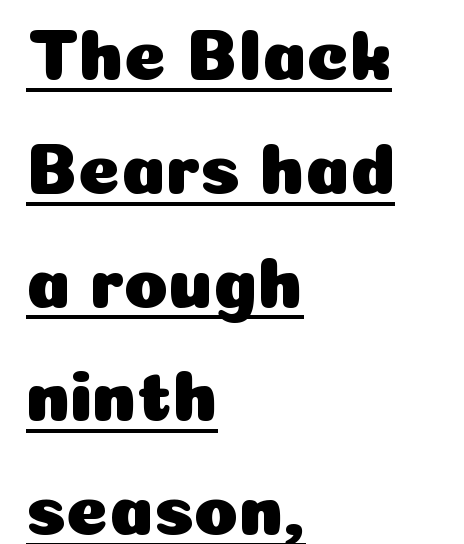
How are the letters spaced? Ordinarily, with no added tracking. The ragged edge is on the right, which tells us the setting is flush left. When letters stand straight like this, we call the style roman or upright. Proportional: the letters do not fall into vertical columns. Is there much room between lines? A standard amount, neither cramped nor airy.
